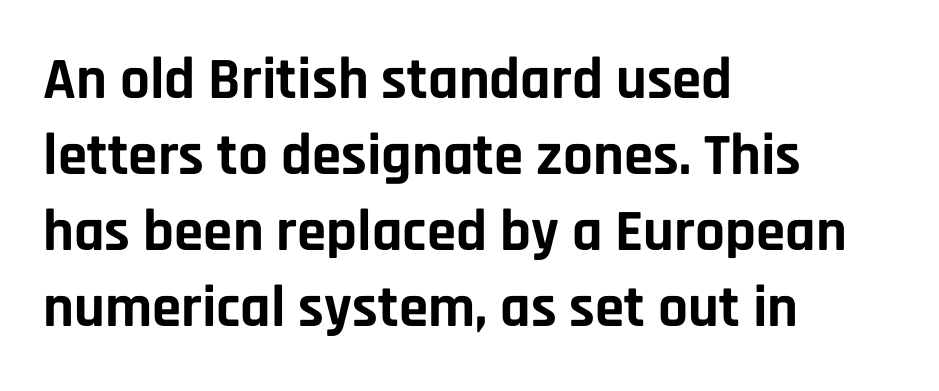
{"serif": "no", "italic": "no", "bold": "yes", "weight": "bold", "width": "normal", "stroke_contrast": "low", "x_height": "large", "monospaced": "no", "underline": "no", "align": "left", "line_spacing": "normal", "line_spacing_ratio": 1.29, "letter_spacing": "normal", "letter_spacing_em": 0.0, "glyph_px": 59}
